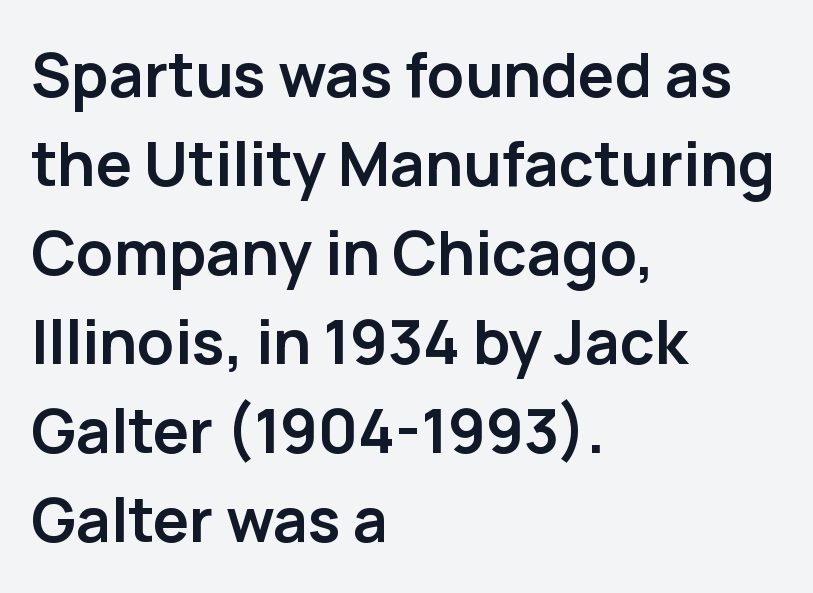
Q: Is the text bold? A: Yes.
Q: Is the text italic (slanted)? A: No, it is upright.
Q: Is the typeface a serif or a sans-serif typeface? A: Sans-serif.
Q: Is the text underlined? A: No.
Q: How is the paragraph aligned? A: Left-aligned.
Q: Is the spacing between letters normal or unusually wide? A: Normal.
Q: Is the spacing between lines tight, normal or loose? A: Normal.
Q: Width (condensed, normal, or wide)? A: Normal.
Q: Stroke contrast? A: Low.
Q: x-height? A: Medium.
Q: Monospaced? A: No.
